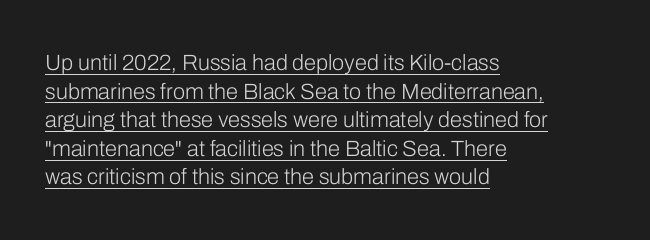
{"italic": "no", "bold": "no", "underline": "yes", "align": "left", "line_spacing": "normal", "line_spacing_ratio": 1.3, "letter_spacing": "normal", "letter_spacing_em": 0.0, "glyph_px": 22}
